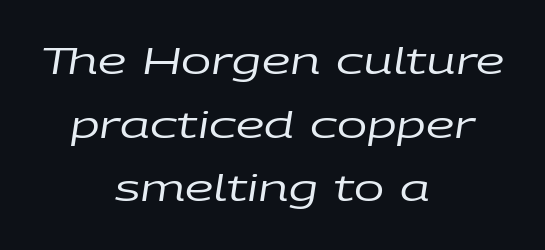
{"italic": "yes", "lean": "right", "slant_degrees": 9, "bold": "no", "weight": "regular", "width": "wide", "stroke_contrast": "low", "x_height": "large", "monospaced": "no", "underline": "no", "align": "center", "line_spacing_ratio": 1.77, "letter_spacing": "normal", "letter_spacing_em": 0.0, "glyph_px": 36}
